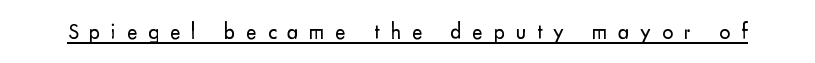
The image shows 22 px text type, upright; set unusually wide letter spacing (+0.49 em), underlined.
